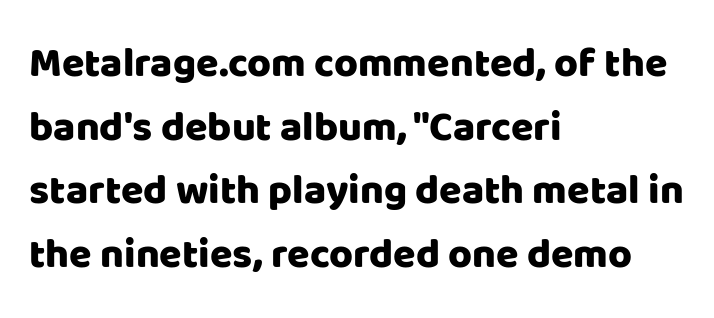
The image shows 41 px sans-serif type, upright; set left-aligned, normal line spacing (1.55x), normal letter spacing, not underlined; low stroke contrast and a large x-height.
